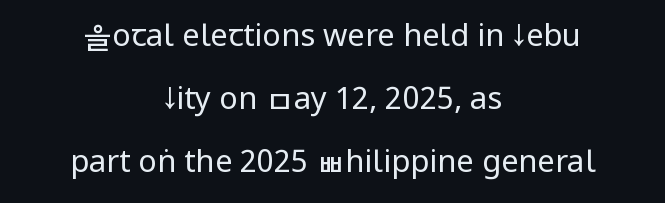
Q: Is the text bold? A: No.
Q: Is the text italic (slanted)? A: No, it is upright.
Q: Is the typeface a serif or a sans-serif typeface? A: Sans-serif.
Q: Is the text underlined? A: No.
Q: How is the paragraph aligned? A: Centered.
Q: Is the spacing between letters normal or unusually wide? A: Normal.
Q: Is the spacing between lines tight, normal or loose? A: Loose.
Q: Width (condensed, normal, or wide)? A: Condensed.
Q: Stroke contrast? A: Low.
Q: x-height? A: Large.
Q: Monospaced? A: No.
